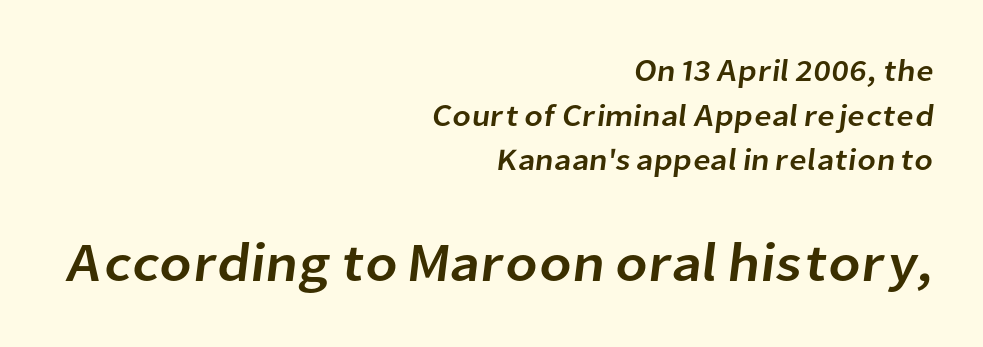
{"serif": "no", "width": "normal", "stroke_contrast": "low", "x_height": "medium", "monospaced": "no", "underline": "no", "align": "right", "line_spacing": "normal", "line_spacing_ratio": 1.44, "letter_spacing": "normal", "letter_spacing_em": 0.0, "larger_block": "second", "size_ratio": 1.74, "glyph_px": 54}
